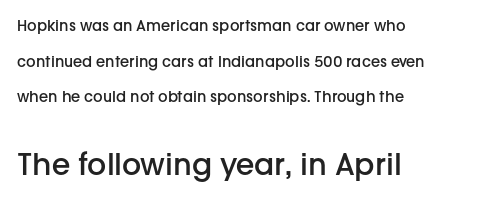
Q: Is the text bold? A: Semi-bold.
Q: Is the text italic (slanted)? A: No, it is upright.
Q: Is the typeface a serif or a sans-serif typeface? A: Sans-serif.
Q: Is the text underlined? A: No.
Q: How is the paragraph aligned? A: Left-aligned.
Q: Is the spacing between letters normal or unusually wide? A: Normal.
Q: Is the spacing between lines tight, normal or loose? A: Loose.
Q: Which block of text is set in a larger size, the first (top) or the second (bottom)? A: The second (bottom) one.
Q: Width (condensed, normal, or wide)? A: Normal.
Q: Stroke contrast? A: Low.
Q: x-height? A: Medium.
Q: Monospaced? A: No.
